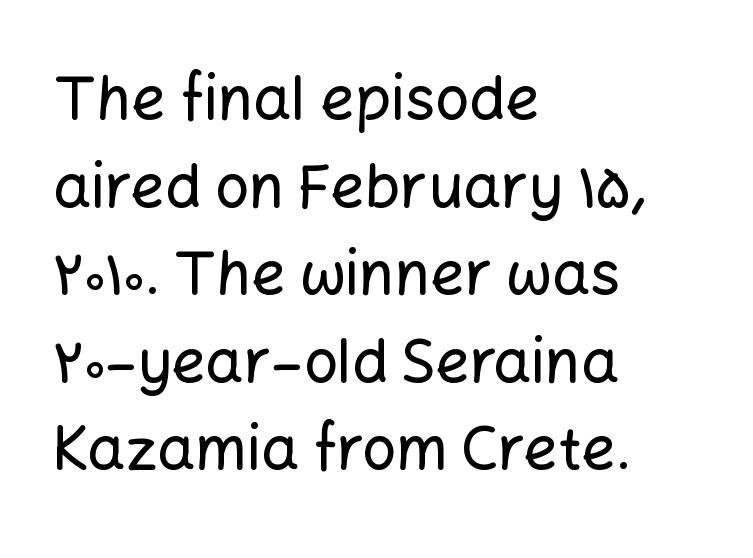
Q: Is the text italic (slanted)? A: No, it is upright.
Q: Is the typeface a serif or a sans-serif typeface? A: Sans-serif.
Q: Is the text underlined? A: No.
Q: How is the paragraph aligned? A: Left-aligned.
Q: Is the spacing between letters normal or unusually wide? A: Normal.
Q: Is the spacing between lines tight, normal or loose? A: Normal.
Q: Width (condensed, normal, or wide)? A: Normal.
Q: Stroke contrast? A: Low.
Q: x-height? A: Medium.
Q: Monospaced? A: No.
